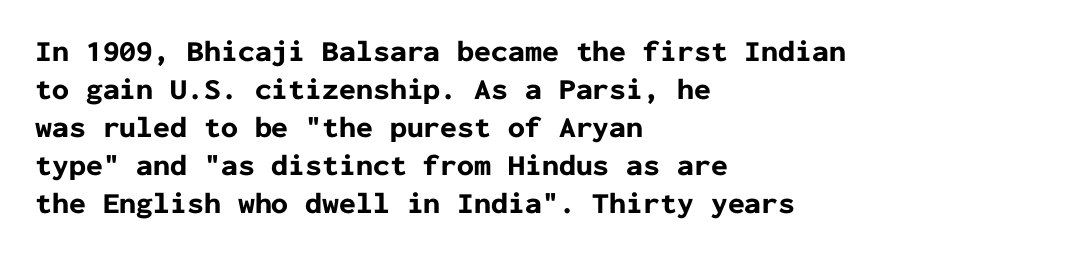
Q: Is the text bold? A: Yes.
Q: Is the text italic (slanted)? A: No, it is upright.
Q: Is the typeface a serif or a sans-serif typeface? A: Sans-serif.
Q: Is the text underlined? A: No.
Q: How is the paragraph aligned? A: Left-aligned.
Q: Is the spacing between letters normal or unusually wide? A: Normal.
Q: Is the spacing between lines tight, normal or loose? A: Normal.
Q: Width (condensed, normal, or wide)? A: Normal.
Q: Stroke contrast? A: Low.
Q: x-height? A: Medium.
Q: Monospaced? A: Yes.
